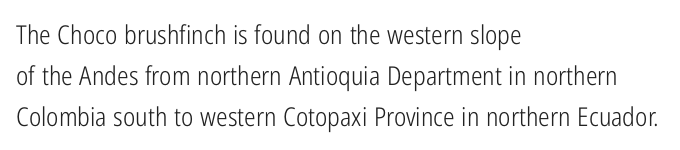
The image shows 26 px text type, upright; set left-aligned, normal line spacing (1.57x), normal letter spacing, not underlined.
